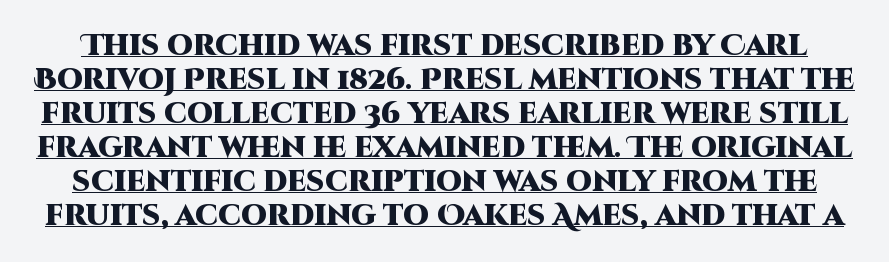
The image shows 29 px heavy sans-serif type, upright; set line spacing 1.17x, normal letter spacing, underlined; high stroke contrast and a large x-height.
